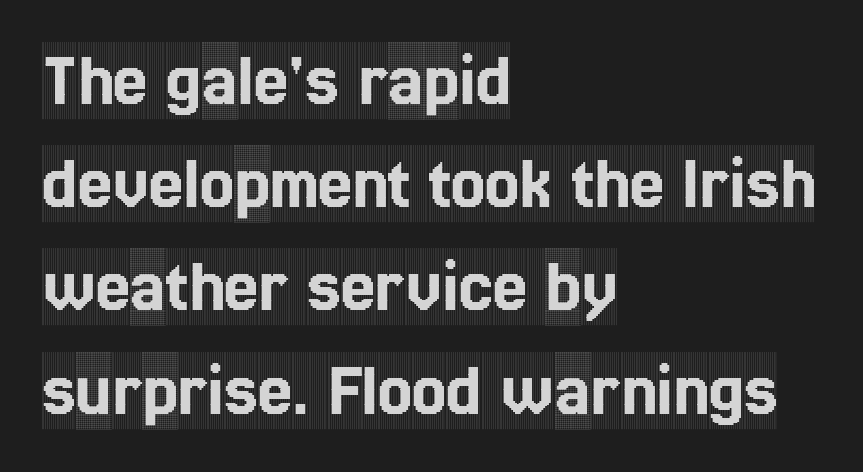
{"serif": "yes", "italic": "no", "width": "condensed", "x_height": "large", "monospaced": "no", "underline": "no", "align": "left", "line_spacing": "normal", "line_spacing_ratio": 1.34, "letter_spacing": "normal", "letter_spacing_em": 0.0, "glyph_px": 77}
